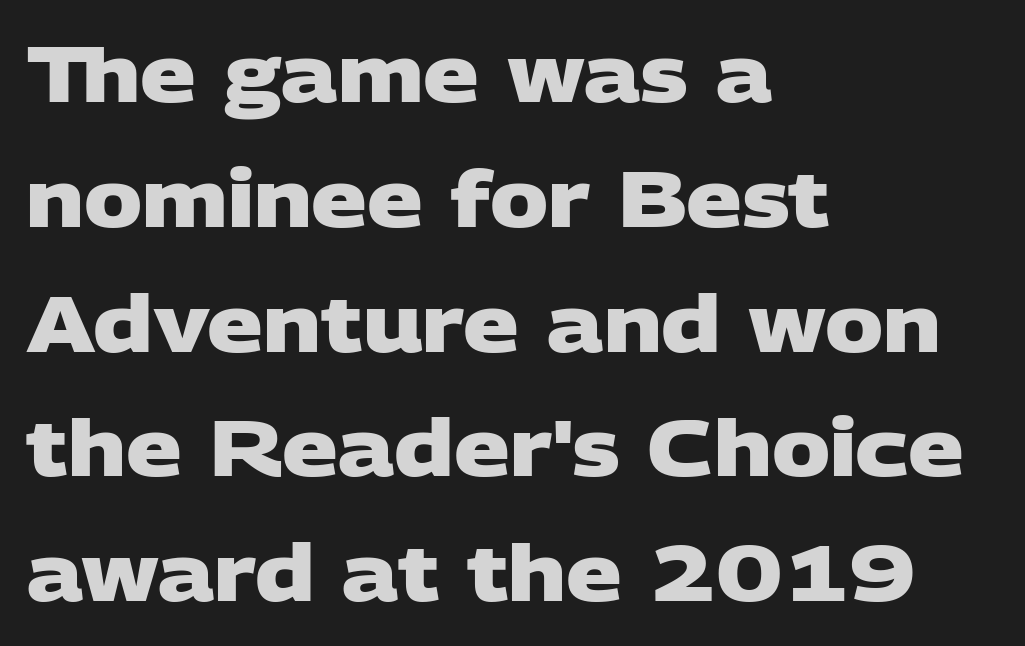
The type is set solid horizontally, with unmodified tracking. Each glyph is drawn with heavy, bold strokes. Bare-footed words on every line. The rendering uses a moderate line-height, typical for paragraphs.
